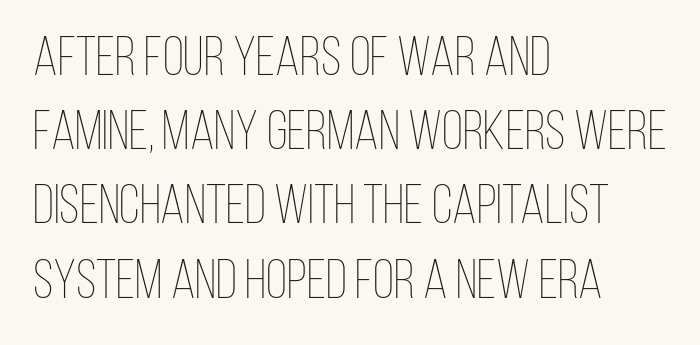
The image shows 55 px thin, condensed type, upright; set left-aligned, normal line spacing (1.35x), normal letter spacing, not underlined; low stroke contrast and a large x-height.
